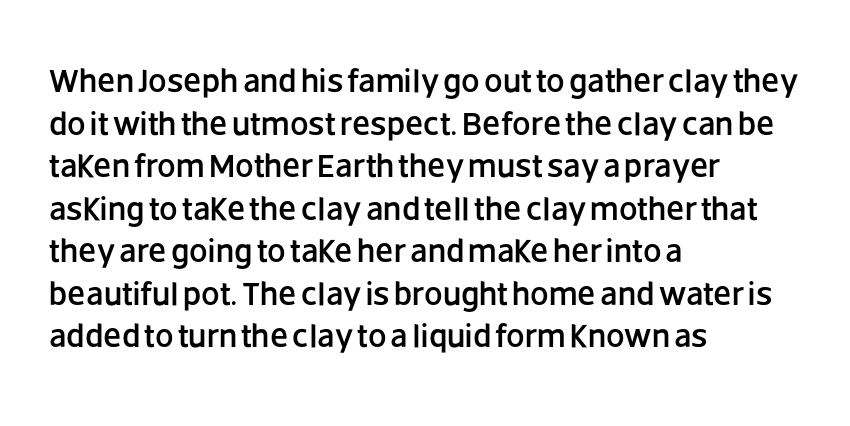
The image shows 33 px sans-serif type, upright; set left-aligned, normal line spacing (1.29x), normal letter spacing, not underlined; low stroke contrast and a large x-height.
